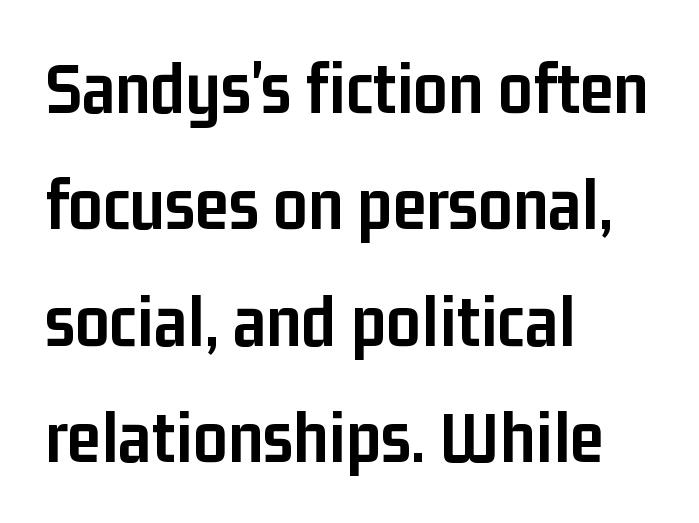
The image shows 76 px semibold, condensed sans-serif type, upright; set left-aligned, normal line spacing (1.53x), normal letter spacing, not underlined; low stroke contrast and a medium x-height.
